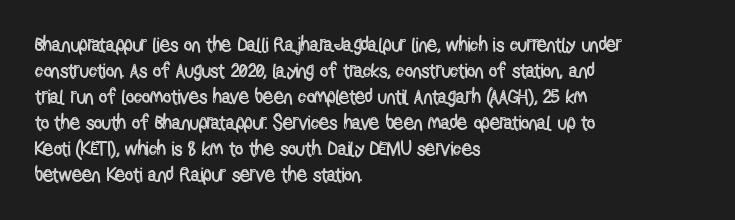
The letterforms sit shoulder to shoulder at normal distance. The lines in this sample share a left origin and differ only in where they stop. Lines of text with bare space underneath. This sample keeps an unexceptional amount of space between lines. Upright lettering throughout.
